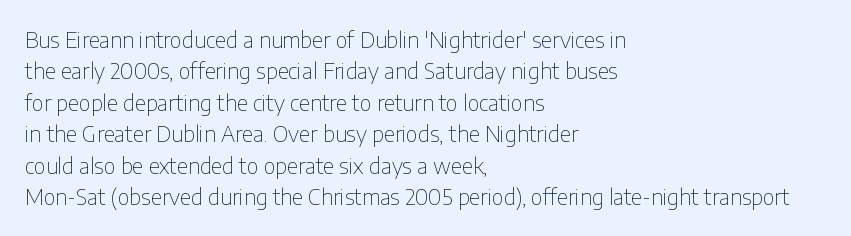
{"italic": "no", "bold": "no", "underline": "no", "align": "left", "line_spacing": "normal", "line_spacing_ratio": 1.43, "letter_spacing": "normal", "letter_spacing_em": 0.0, "glyph_px": 22}
